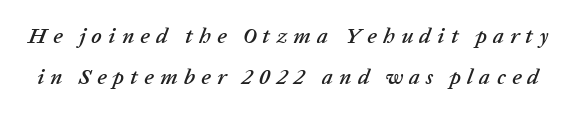
The image shows 22 px text type, italic (leaning right); set line spacing 1.85x, unusually wide letter spacing (+0.28 em), not underlined.
